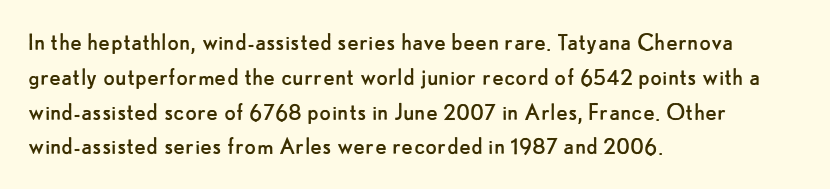
Q: Is the text bold? A: No.
Q: Is the text italic (slanted)? A: No, it is upright.
Q: Is the text underlined? A: No.
Q: How is the paragraph aligned? A: Left-aligned.
Q: Is the spacing between letters normal or unusually wide? A: Normal.
Q: Is the spacing between lines tight, normal or loose? A: Normal.
